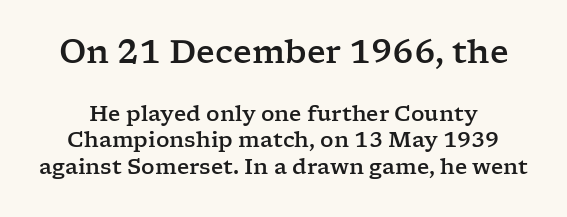
{"serif": "yes", "italic": "no", "width": "wide", "stroke_contrast": "low", "x_height": "medium", "monospaced": "no", "underline": "no", "line_spacing": "normal", "line_spacing_ratio": 1.26, "letter_spacing": "normal", "letter_spacing_em": 0.0, "larger_block": "first", "size_ratio": 1.52, "glyph_px": 32}
